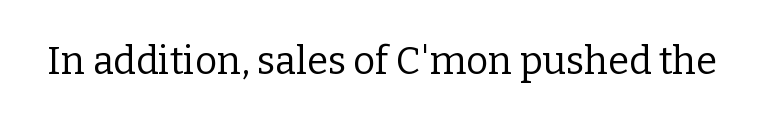
{"serif": "yes", "italic": "no", "bold": "no", "weight": "regular", "width": "normal", "stroke_contrast": "low", "x_height": "medium", "monospaced": "no", "underline": "no", "letter_spacing": "normal", "letter_spacing_em": 0.0, "glyph_px": 38}
